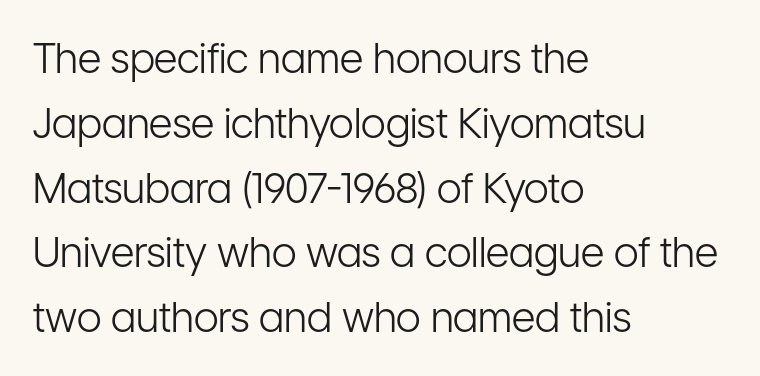
Q: Is the text bold? A: No.
Q: Is the text italic (slanted)? A: No, it is upright.
Q: Is the typeface a serif or a sans-serif typeface? A: Sans-serif.
Q: Is the text underlined? A: No.
Q: How is the paragraph aligned? A: Left-aligned.
Q: Is the spacing between letters normal or unusually wide? A: Normal.
Q: Is the spacing between lines tight, normal or loose? A: Normal.
Q: Width (condensed, normal, or wide)? A: Condensed.
Q: Stroke contrast? A: Low.
Q: x-height? A: Medium.
Q: Monospaced? A: No.
